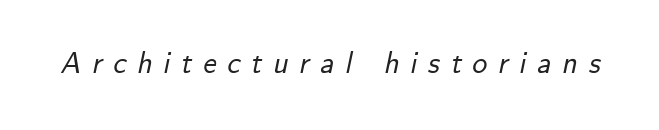
{"italic": "yes", "lean": "right", "slant_degrees": 12, "width": "normal", "stroke_contrast": "low", "x_height": "small", "monospaced": "no", "underline": "no", "letter_spacing": "wide", "letter_spacing_em": 0.36, "glyph_px": 30}
